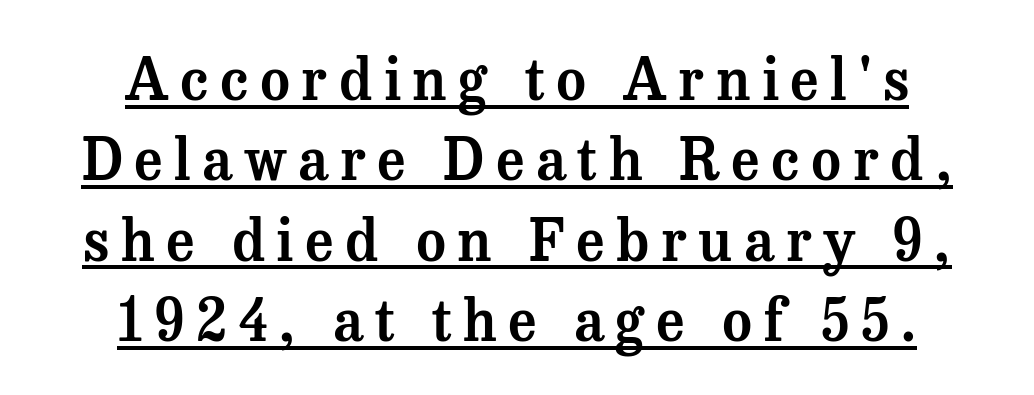
{"serif": "yes", "italic": "no", "width": "normal", "stroke_contrast": "medium", "x_height": "medium", "monospaced": "no", "underline": "yes", "align": "center", "line_spacing": "normal", "line_spacing_ratio": 1.41, "letter_spacing": "wide", "letter_spacing_em": 0.2, "glyph_px": 57}
